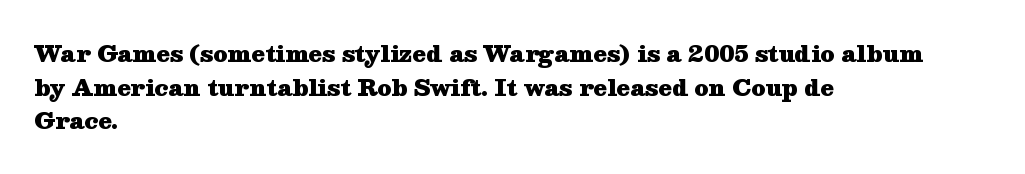
Q: Is the text bold? A: Yes.
Q: Is the text italic (slanted)? A: No, it is upright.
Q: Is the text underlined? A: No.
Q: How is the paragraph aligned? A: Left-aligned.
Q: Is the spacing between letters normal or unusually wide? A: Normal.
Q: Is the spacing between lines tight, normal or loose? A: Normal.
